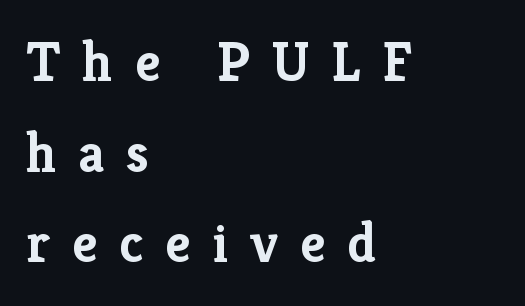
{"serif": "yes", "italic": "no", "bold": "yes", "weight": "semibold", "width": "normal", "stroke_contrast": "low", "x_height": "medium", "monospaced": "no", "underline": "no", "align": "left", "line_spacing": "normal", "line_spacing_ratio": 1.62, "letter_spacing": "wide", "letter_spacing_em": 0.39, "glyph_px": 56}
